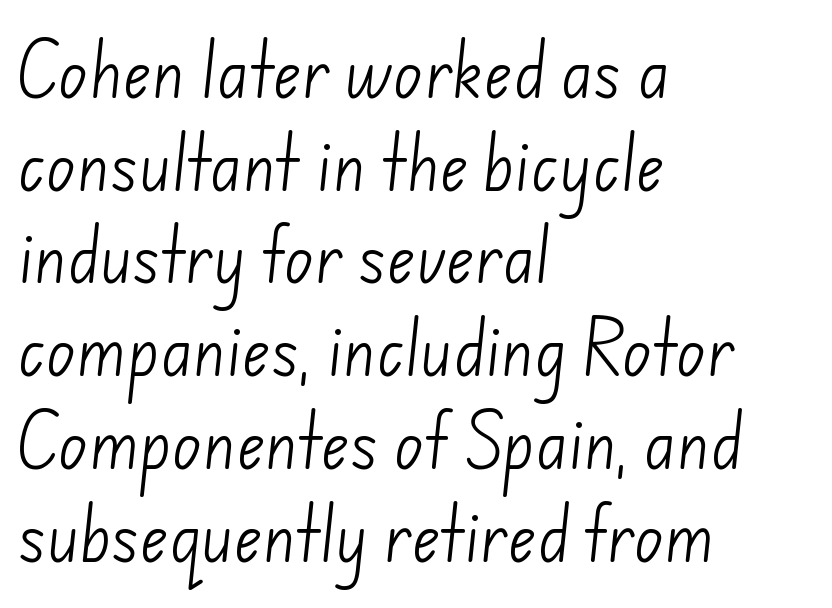
Any mark beneath the type? The region is blank. Every row of glyphs begins at an identical x-position on the left. Is this a fixed-width face? No — the glyphs have proportional, varying widths. No letter is thick-stroked: the sample isn't bold. Is there much room between lines? A standard amount, neither cramped nor airy.
